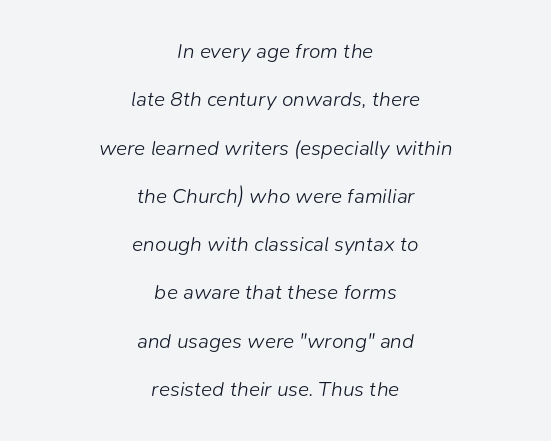
The image shows 21 px text type, italic (leaning right); set centered, loose line spacing (2.3x), normal letter spacing, not underlined.
